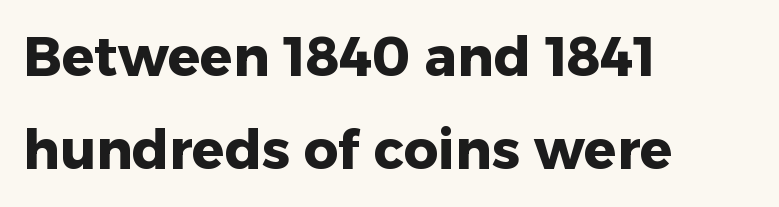
The image shows 54 px heavy sans-serif type, upright; set left-aligned, line spacing 1.73x, normal letter spacing, not underlined; low stroke contrast and a medium x-height.
